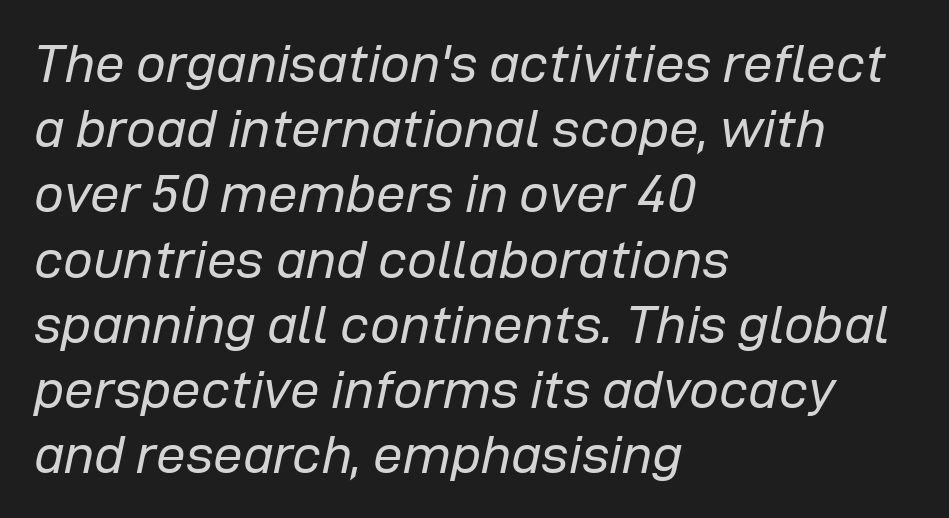
The image shows 53 px regular-weight type, italic (leaning right); set left-aligned, line spacing 1.23x, normal letter spacing, not underlined; low stroke contrast and a medium x-height.
